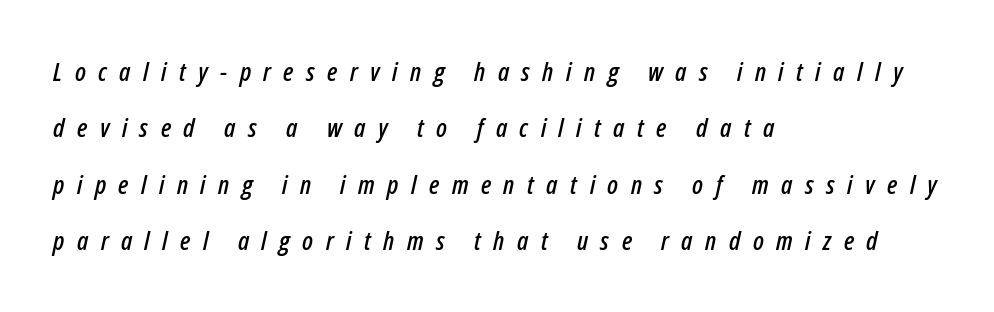
Q: Is the text italic (slanted)? A: Yes, it leans right by about 12 degrees.
Q: Is the text underlined? A: No.
Q: How is the paragraph aligned? A: Left-aligned.
Q: Is the spacing between letters normal or unusually wide? A: Unusually wide.
Q: Is the spacing between lines tight, normal or loose? A: Loose.
